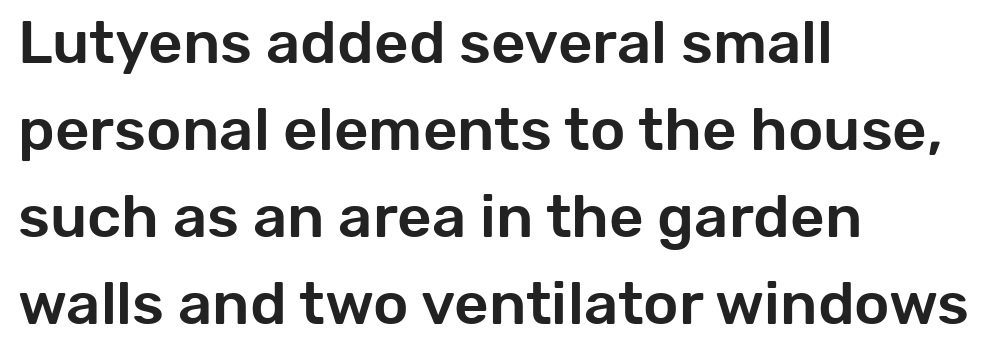
Q: Is the text italic (slanted)? A: No, it is upright.
Q: Is the typeface a serif or a sans-serif typeface? A: Sans-serif.
Q: Is the text underlined? A: No.
Q: How is the paragraph aligned? A: Left-aligned.
Q: Is the spacing between letters normal or unusually wide? A: Normal.
Q: Is the spacing between lines tight, normal or loose? A: Normal.
Q: Width (condensed, normal, or wide)? A: Normal.
Q: Stroke contrast? A: Low.
Q: x-height? A: Medium.
Q: Monospaced? A: No.
